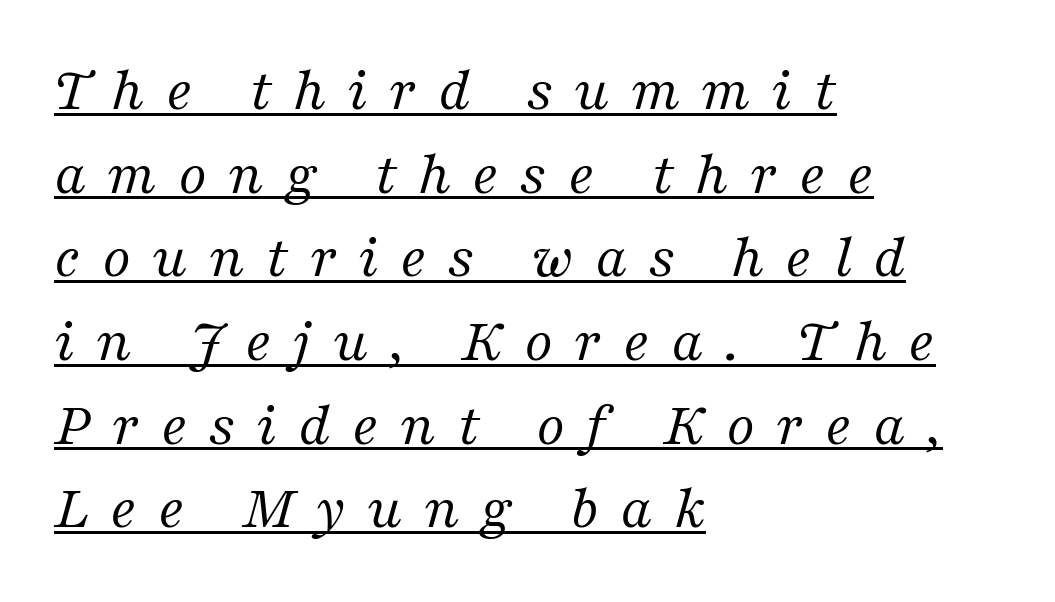
{"serif": "yes", "italic": "yes", "lean": "right", "slant_degrees": 16, "bold": "no", "weight": "regular", "width": "normal", "stroke_contrast": "medium", "x_height": "medium", "monospaced": "no", "underline": "yes", "align": "left", "line_spacing": "normal", "line_spacing_ratio": 1.35, "letter_spacing": "wide", "letter_spacing_em": 0.34, "glyph_px": 62}
